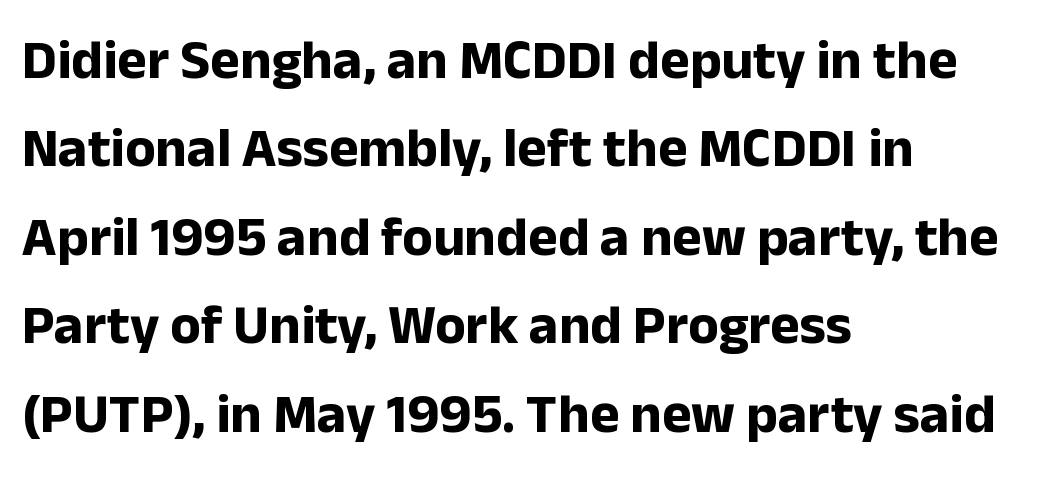
{"serif": "no", "italic": "no", "bold": "yes", "weight": "bold", "width": "normal", "stroke_contrast": "low", "x_height": "medium", "monospaced": "no", "underline": "no", "align": "left", "line_spacing": "normal", "line_spacing_ratio": 1.58, "letter_spacing": "normal", "letter_spacing_em": 0.0, "glyph_px": 56}
